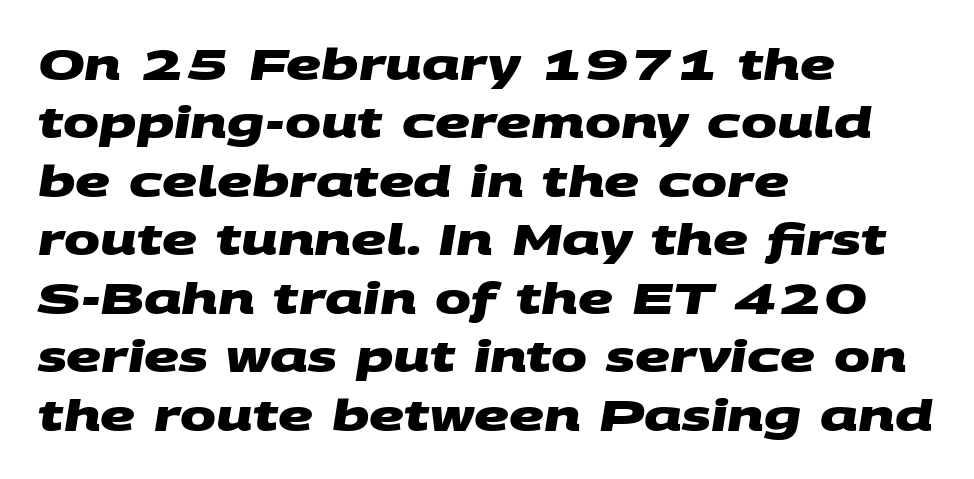
The image shows 43 px heavy, wide sans-serif type; set left-aligned, normal line spacing (1.36x), normal letter spacing, not underlined; medium stroke contrast and a large x-height.
